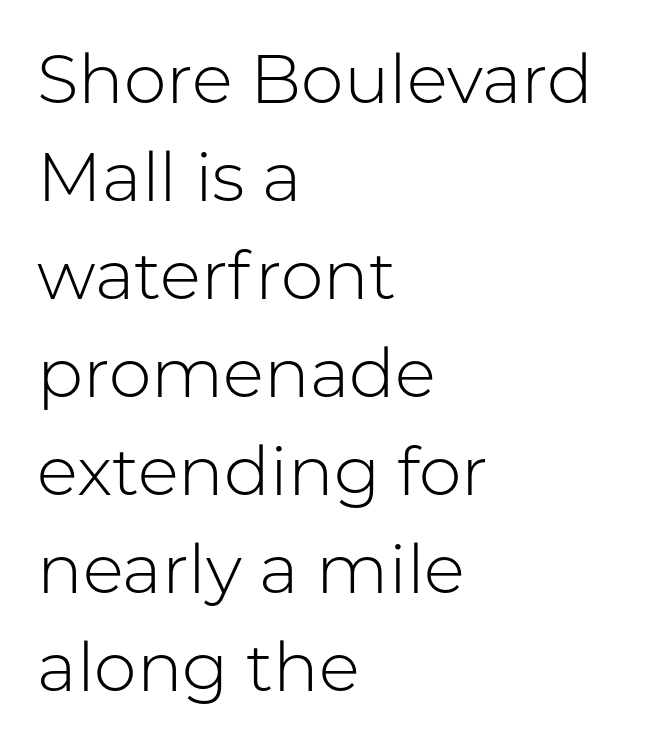
The image shows 68 px light sans-serif type, upright; set left-aligned, normal line spacing (1.44x), normal letter spacing, not underlined; low stroke contrast and a medium x-height.
